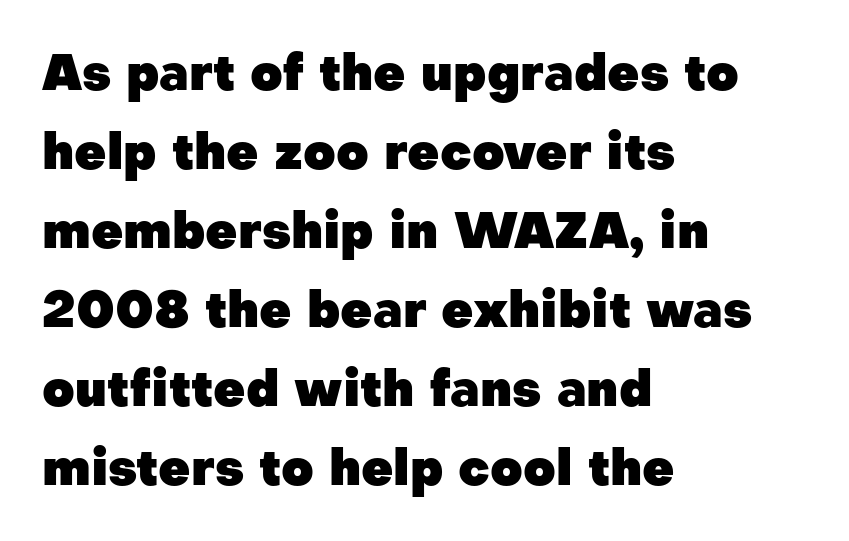
{"serif": "no", "italic": "no", "bold": "yes", "weight": "heavy", "width": "normal", "stroke_contrast": "low", "x_height": "medium", "monospaced": "no", "underline": "no", "align": "left", "line_spacing": "normal", "line_spacing_ratio": 1.58, "letter_spacing": "normal", "letter_spacing_em": 0.0, "glyph_px": 50}
